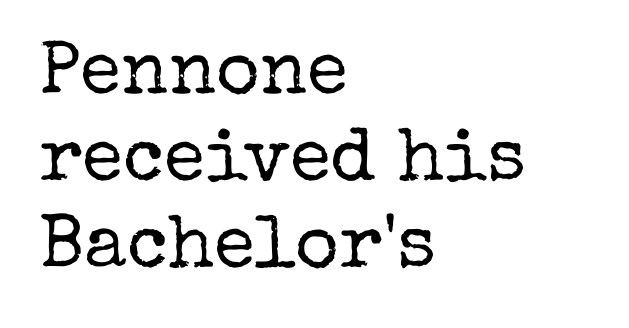
Small tapered or slab feet sit at the stroke ends, so this counts as serif. Looks like regular typesetting: each glyph gets only the width it needs. A student would call this left alignment; a typographer would say flush left, rag right. The passage shown has conventional tracking throughout.
